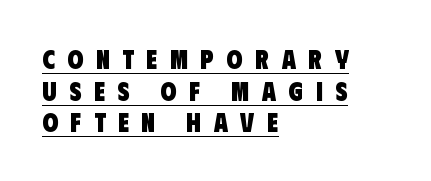
Q: Is the text bold? A: Yes.
Q: Is the text underlined? A: Yes.
Q: How is the paragraph aligned? A: Left-aligned.
Q: Is the spacing between letters normal or unusually wide? A: Unusually wide.
